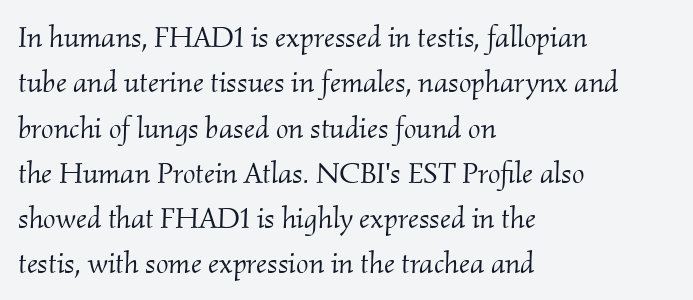
Q: Is the text bold? A: No.
Q: Is the text italic (slanted)? A: Yes, it leans right by about 2 degrees.
Q: Is the typeface a serif or a sans-serif typeface? A: Serif.
Q: Is the text underlined? A: No.
Q: How is the paragraph aligned? A: Left-aligned.
Q: Is the spacing between letters normal or unusually wide? A: Normal.
Q: Is the spacing between lines tight, normal or loose? A: Normal.
Q: Width (condensed, normal, or wide)? A: Normal.
Q: Stroke contrast? A: Medium.
Q: x-height? A: Small.
Q: Monospaced? A: No.
